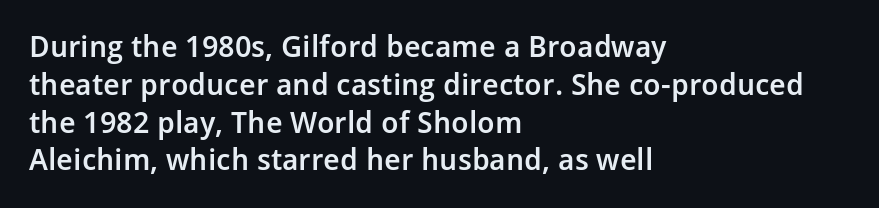
Q: Is the text bold? A: Semi-bold.
Q: Is the text italic (slanted)? A: No, it is upright.
Q: Is the typeface a serif or a sans-serif typeface? A: Sans-serif.
Q: Is the text underlined? A: No.
Q: How is the paragraph aligned? A: Left-aligned.
Q: Is the spacing between letters normal or unusually wide? A: Normal.
Q: Is the spacing between lines tight, normal or loose? A: Normal.
Q: Width (condensed, normal, or wide)? A: Normal.
Q: Stroke contrast? A: Low.
Q: x-height? A: Medium.
Q: Monospaced? A: No.
